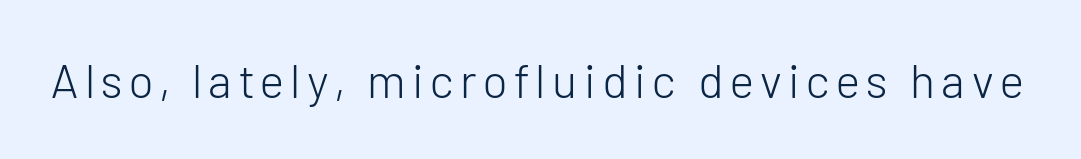
{"serif": "no", "italic": "no", "bold": "no", "weight": "light", "width": "normal", "stroke_contrast": "low", "x_height": "medium", "monospaced": "no", "underline": "no", "glyph_px": 47}
